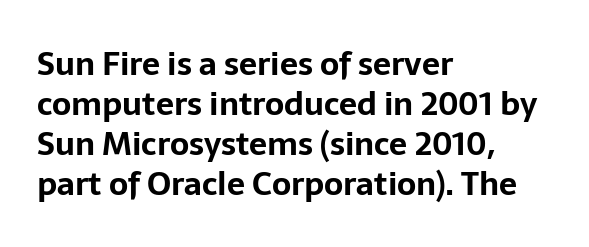
The image shows 32 px bold sans-serif type, upright; set left-aligned, normal line spacing (1.25x), normal letter spacing, not underlined; low stroke contrast and a medium x-height.
